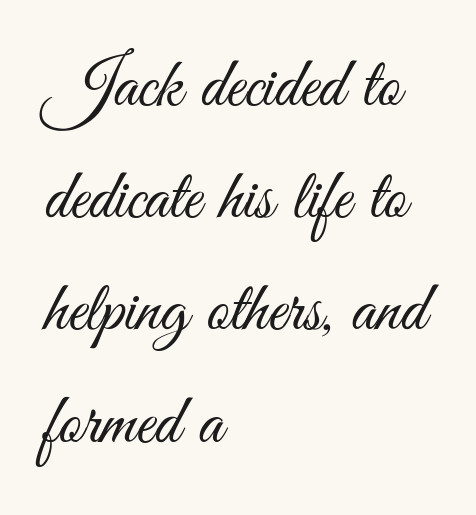
The letters advance in unequal steps, a hallmark of proportional type. Evenly set lines give the paragraph a standard silhouette. No extra tracking has been applied to these lines.
